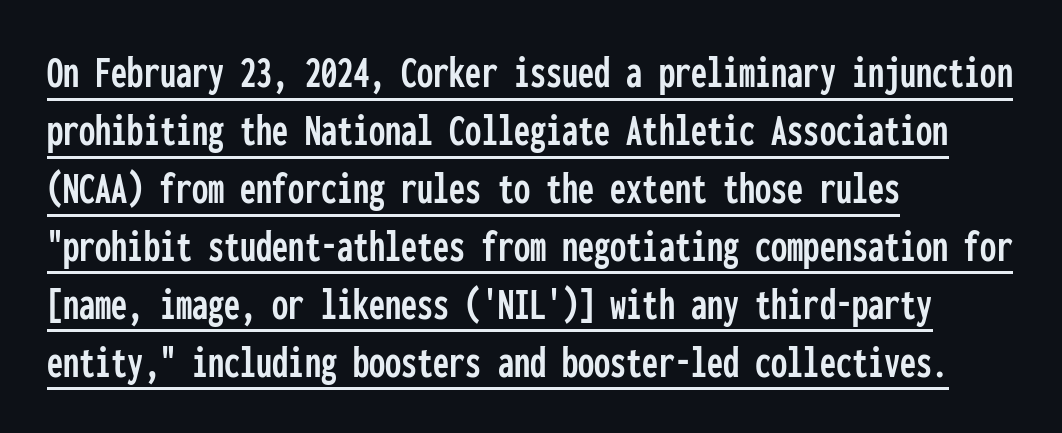
The image shows 46 px condensed sans-serif type, upright, monospaced; set left-aligned, normal line spacing (1.26x), normal letter spacing, underlined; low stroke contrast and a medium x-height.
